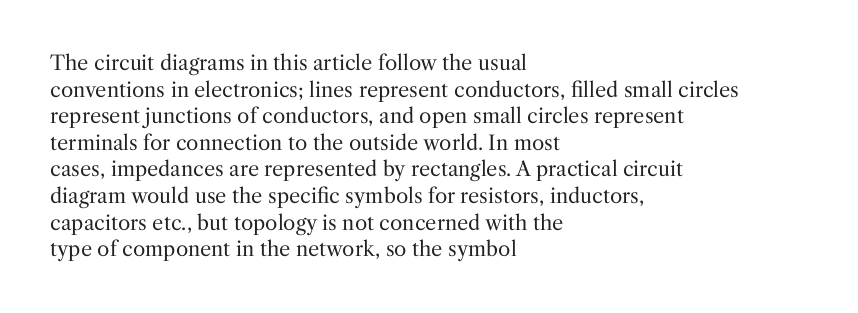
Does the copy run flush right? No — it runs flush left. The block of text has a typical density, with ordinary space between rows. This sample uses plain, unmodified letter spacing. The zone under the glyphs is completely vacant. A roman cut, with each character standing at attention. Stem width sits at or under what a default text font uses.
